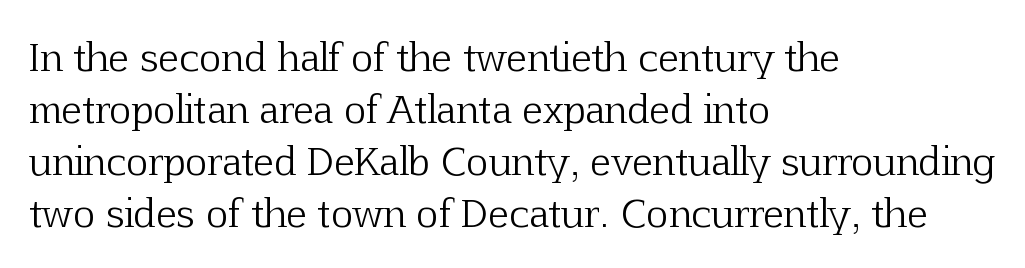
Q: Is the text bold? A: No.
Q: Is the text italic (slanted)? A: No, it is upright.
Q: Is the typeface a serif or a sans-serif typeface? A: Serif.
Q: Is the text underlined? A: No.
Q: How is the paragraph aligned? A: Left-aligned.
Q: Is the spacing between letters normal or unusually wide? A: Normal.
Q: Is the spacing between lines tight, normal or loose? A: Normal.
Q: Width (condensed, normal, or wide)? A: Normal.
Q: Stroke contrast? A: Low.
Q: x-height? A: Medium.
Q: Monospaced? A: No.
